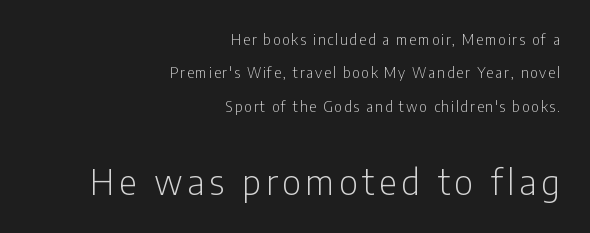
{"serif": "no", "italic": "no", "bold": "no", "weight": "light", "width": "condensed", "stroke_contrast": "low", "x_height": "medium", "monospaced": "no", "underline": "no", "align": "right", "line_spacing": "loose", "line_spacing_ratio": 2.38, "larger_block": "second", "size_ratio": 2.5, "glyph_px": 35}
